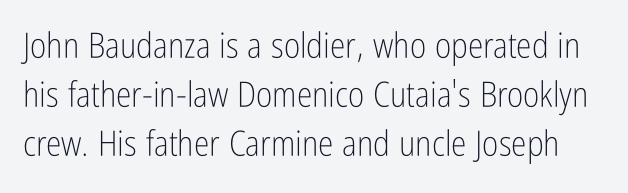
The image shows 35 px light, condensed sans-serif type, upright; set normal line spacing (1.4x), normal letter spacing, not underlined; low stroke contrast and a medium x-height.
